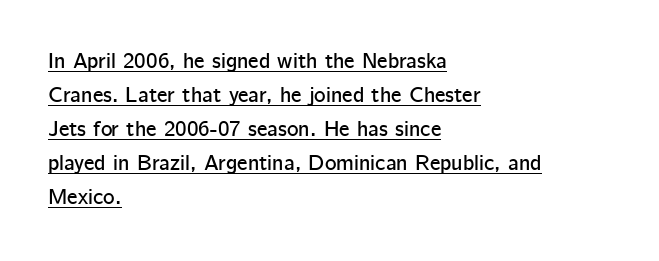
Q: Is the text italic (slanted)? A: No, it is upright.
Q: Is the text underlined? A: Yes.
Q: How is the paragraph aligned? A: Left-aligned.
Q: Is the spacing between letters normal or unusually wide? A: Normal.
Q: Is the spacing between lines tight, normal or loose? A: Normal.
